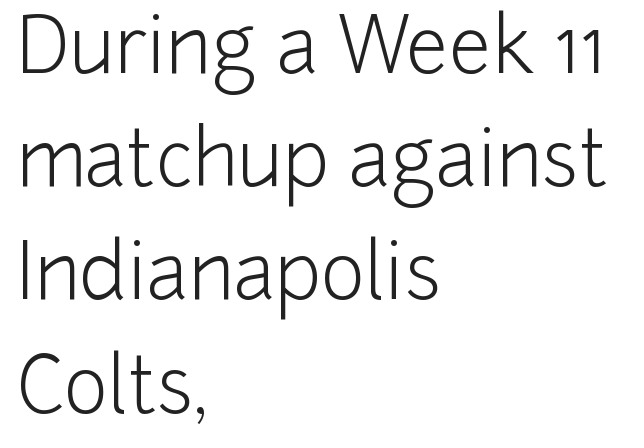
{"serif": "no", "italic": "no", "bold": "no", "weight": "light", "width": "normal", "stroke_contrast": "low", "x_height": "medium", "monospaced": "no", "underline": "no", "align": "left", "line_spacing": "normal", "line_spacing_ratio": 1.49, "letter_spacing": "normal", "letter_spacing_em": 0.0, "glyph_px": 76}
